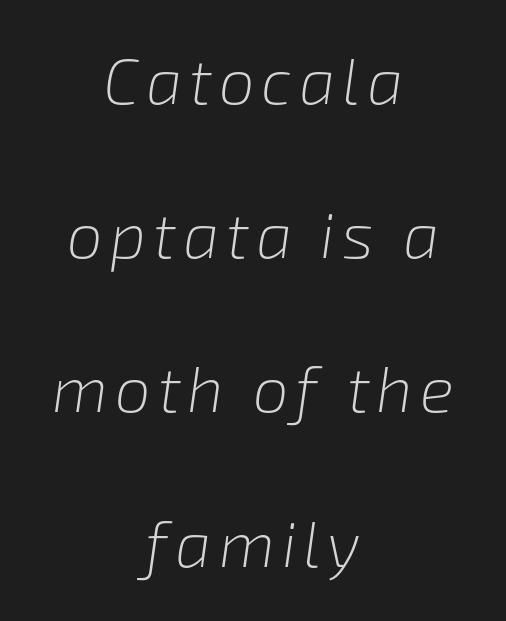
Q: Is the text bold? A: No.
Q: Is the text italic (slanted)? A: Yes, it leans right by about 8 degrees.
Q: Is the text underlined? A: No.
Q: How is the paragraph aligned? A: Centered.
Q: Is the spacing between lines tight, normal or loose? A: Loose.
Q: Width (condensed, normal, or wide)? A: Normal.
Q: Stroke contrast? A: Low.
Q: x-height? A: Medium.
Q: Monospaced? A: No.
